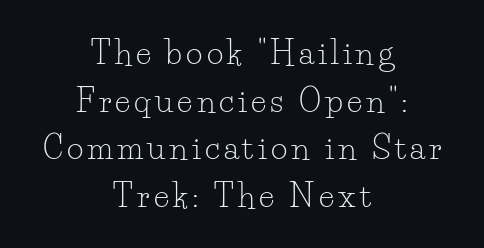
{"serif": "yes", "italic": "no", "bold": "no", "weight": "light", "width": "normal", "stroke_contrast": "low", "x_height": "small", "monospaced": "no", "underline": "no", "align": "center", "line_spacing": "normal", "line_spacing_ratio": 1.49, "glyph_px": 32}
